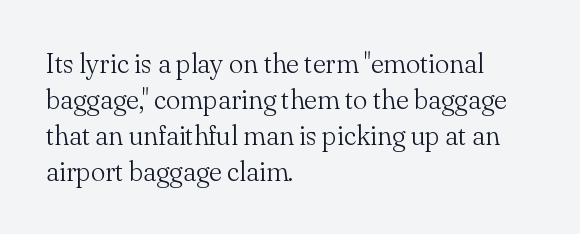
Q: Is the text bold? A: No.
Q: Is the text italic (slanted)? A: No, it is upright.
Q: Is the text underlined? A: No.
Q: How is the paragraph aligned? A: Left-aligned.
Q: Is the spacing between letters normal or unusually wide? A: Normal.
Q: Is the spacing between lines tight, normal or loose? A: Normal.
